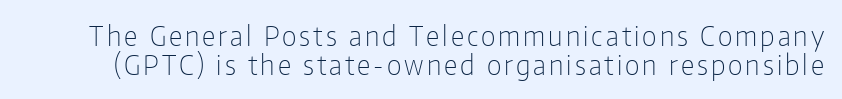
The typeface has the unassuming heft of standard copy or less. Tall strokes in this sample are plumb rather than angled. The baseline area is clear. Leading is clearly below the norm, producing a dense column.
